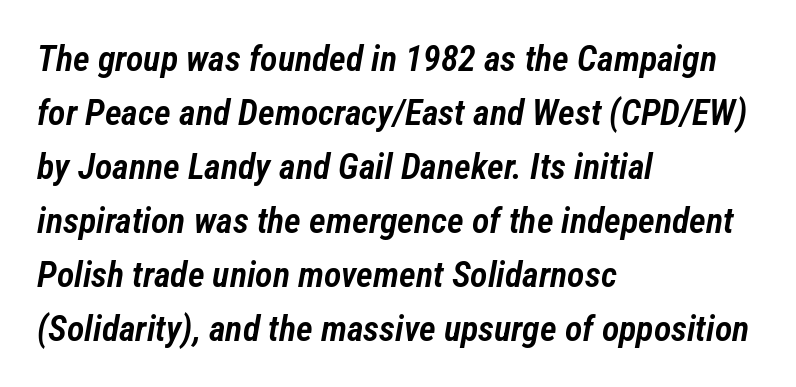
The image shows 36 px semibold, condensed type, italic (leaning right); set left-aligned, normal line spacing (1.5x), normal letter spacing, not underlined; low stroke contrast and a medium x-height.
